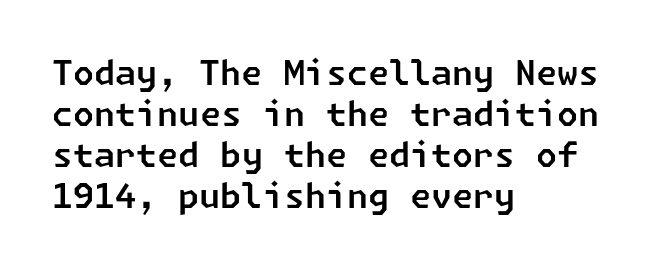
The designer went with a sans here, leaving each stem footless. Letter spacing: default. Honestly, there is no underline to notice here at all. Compared with a centered layout, this one pins lines to the left instead.
